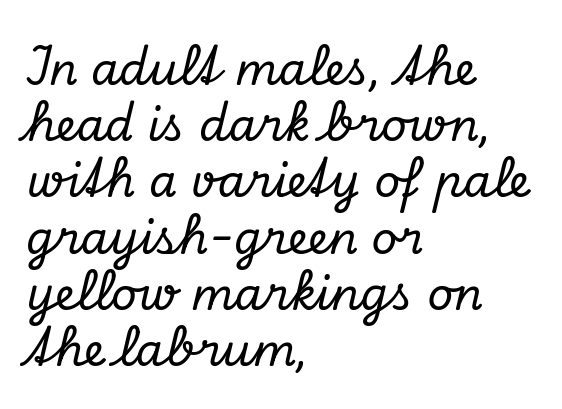
{"serif": "yes", "italic": "yes", "lean": "right", "slant_degrees": 13, "width": "normal", "stroke_contrast": "low", "x_height": "small", "monospaced": "no", "underline": "no", "align": "left", "line_spacing": "normal", "line_spacing_ratio": 1.25, "letter_spacing": "normal", "letter_spacing_em": 0.0, "glyph_px": 45}
